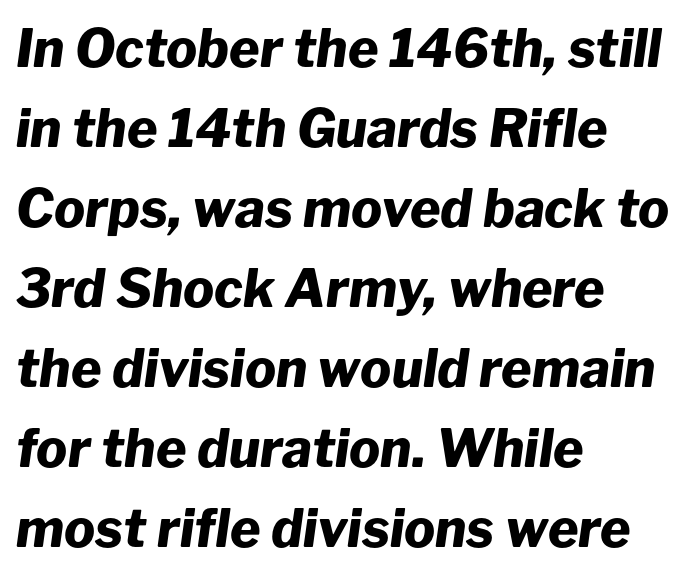
Q: Is the text bold? A: Yes.
Q: Is the text italic (slanted)? A: Yes, it leans right by about 8 degrees.
Q: Is the text underlined? A: No.
Q: How is the paragraph aligned? A: Left-aligned.
Q: Is the spacing between letters normal or unusually wide? A: Normal.
Q: Is the spacing between lines tight, normal or loose? A: Normal.
Q: Width (condensed, normal, or wide)? A: Normal.
Q: Stroke contrast? A: Low.
Q: x-height? A: Medium.
Q: Monospaced? A: No.
